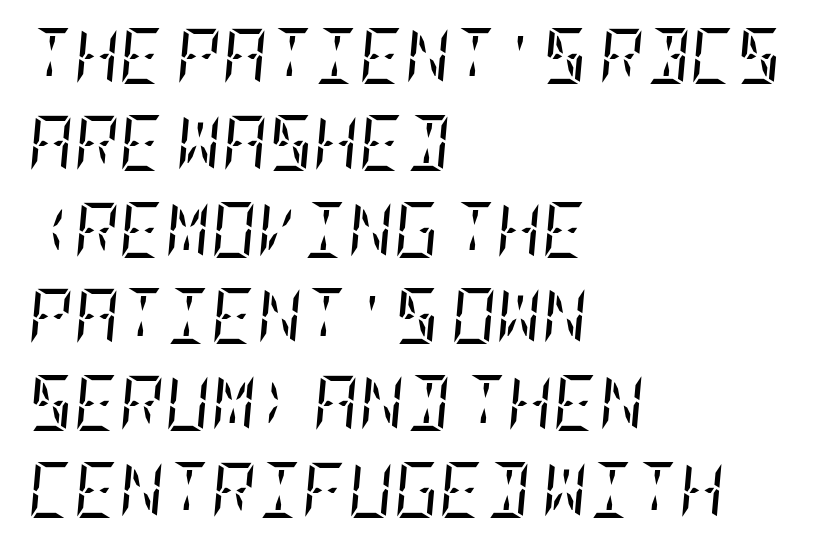
{"serif": "yes", "italic": "yes", "lean": "right", "slant_degrees": 5, "bold": "no", "weight": "regular", "width": "condensed", "stroke_contrast": "low", "x_height": "large", "underline": "no", "align": "left", "line_spacing": "normal", "line_spacing_ratio": 1.55, "letter_spacing": "normal", "letter_spacing_em": 0.0, "glyph_px": 56}
